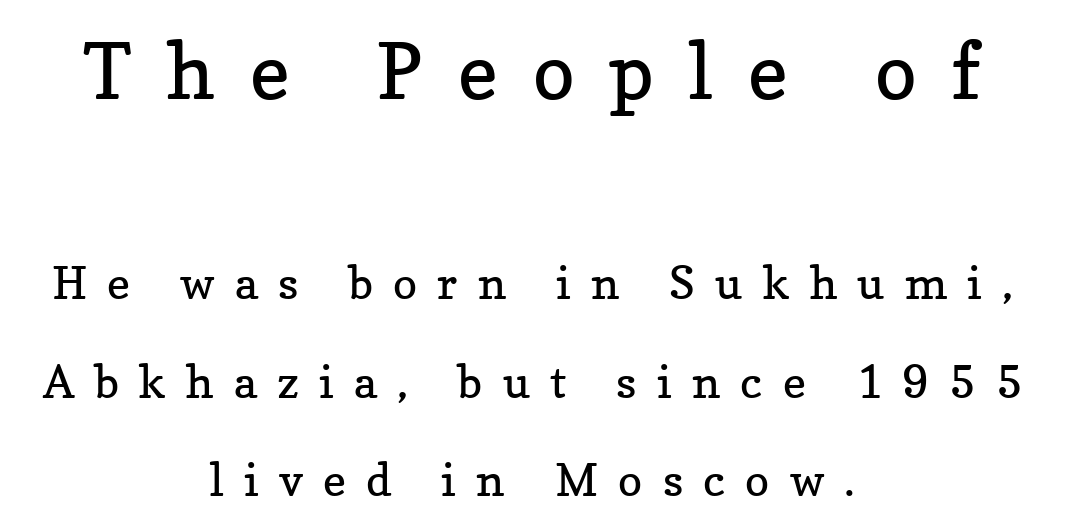
{"serif": "yes", "italic": "no", "bold": "no", "weight": "regular", "width": "normal", "stroke_contrast": "low", "x_height": "medium", "monospaced": "no", "underline": "no", "align": "center", "line_spacing": "loose", "line_spacing_ratio": 2.18, "letter_spacing": "wide", "letter_spacing_em": 0.45, "larger_block": "first", "size_ratio": 1.73, "glyph_px": 78}
